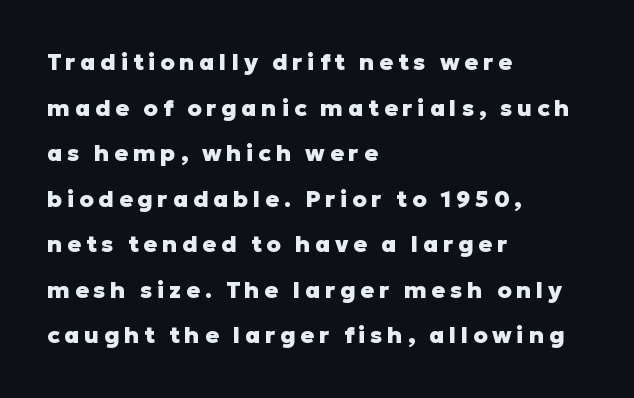
The image shows 23 px bold type, upright; set left-aligned, loose line spacing (1.98x), unusually wide letter spacing (+0.2 em), not underlined.
